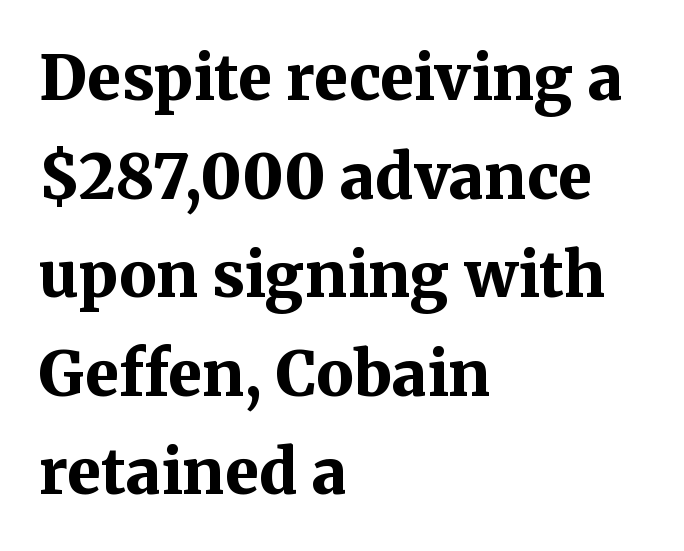
Q: Is the text bold? A: Yes.
Q: Is the text italic (slanted)? A: No, it is upright.
Q: Is the typeface a serif or a sans-serif typeface? A: Serif.
Q: Is the text underlined? A: No.
Q: How is the paragraph aligned? A: Left-aligned.
Q: Is the spacing between letters normal or unusually wide? A: Normal.
Q: Is the spacing between lines tight, normal or loose? A: Normal.
Q: Width (condensed, normal, or wide)? A: Normal.
Q: Stroke contrast? A: Medium.
Q: x-height? A: Medium.
Q: Monospaced? A: No.
